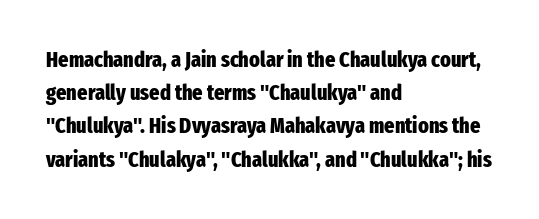
{"italic": "no", "bold": "yes", "underline": "no", "align": "left", "line_spacing": "normal", "line_spacing_ratio": 1.51, "letter_spacing": "normal", "letter_spacing_em": 0.0, "glyph_px": 22}
